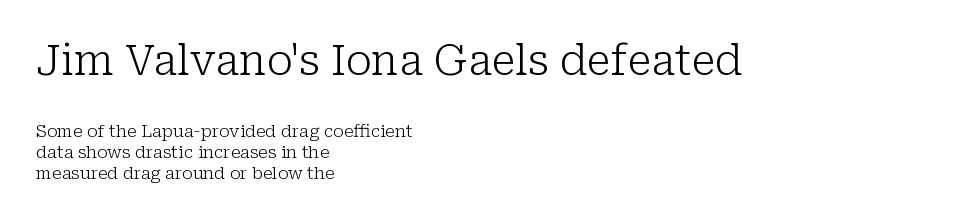
Stroke thickness stays within the range of a standard reading face or lighter. The face used here appears at its bigger size in the upper chunk. Does the copy run flush right? No — it runs flush left. Quick note: underline off. Is this a fixed-width face? No — the glyphs have proportional, varying widths.
